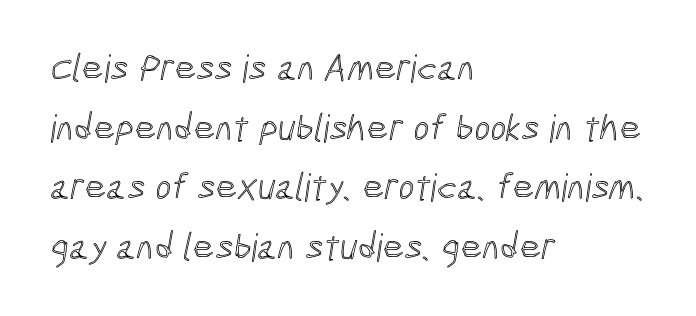
Between one letter and the next there's only the usual sliver of space. Line starts are locked; line ends wander. The designer left line spacing at the default. Descender tails drop into unmarked territory. You could not count columns in this text — the font is proportionally spaced.
